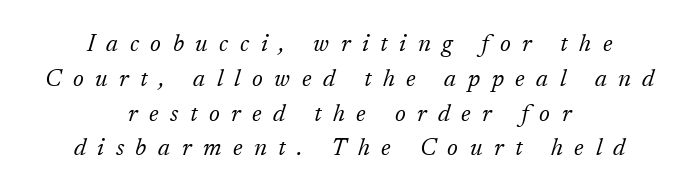
The image shows 24 px text type, italic (leaning right); set centered, normal line spacing (1.45x), unusually wide letter spacing (+0.48 em), not underlined.
